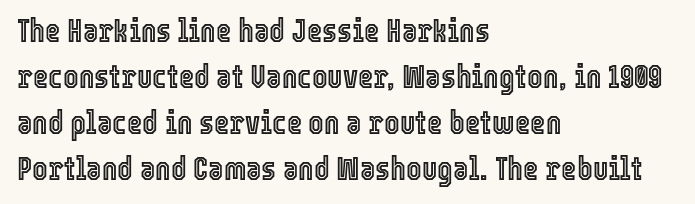
The vertical gap from one line to the next is medium. The rag falls on the right side of this text block. The space beneath each line is pristine and unruled. Think of a printed novel: that variable character pitch is what you see here. The type is set solid horizontally, with unmodified tracking. Ascenders rise straight up at ninety degrees.
